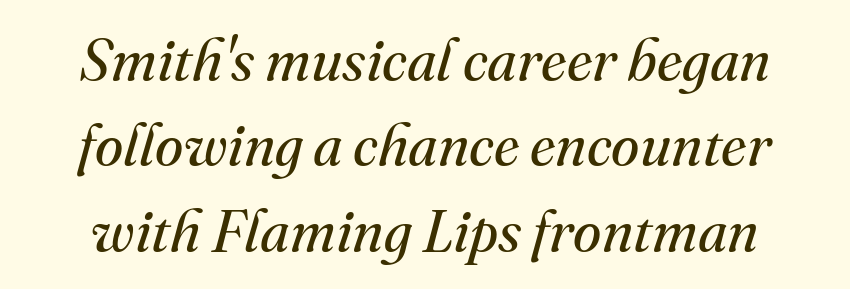
{"serif": "yes", "italic": "yes", "lean": "right", "slant_degrees": 16, "bold": "no", "weight": "regular", "width": "normal", "stroke_contrast": "medium", "x_height": "small", "monospaced": "no", "underline": "no", "line_spacing": "normal", "line_spacing_ratio": 1.47, "letter_spacing": "normal", "letter_spacing_em": 0.0, "glyph_px": 58}
